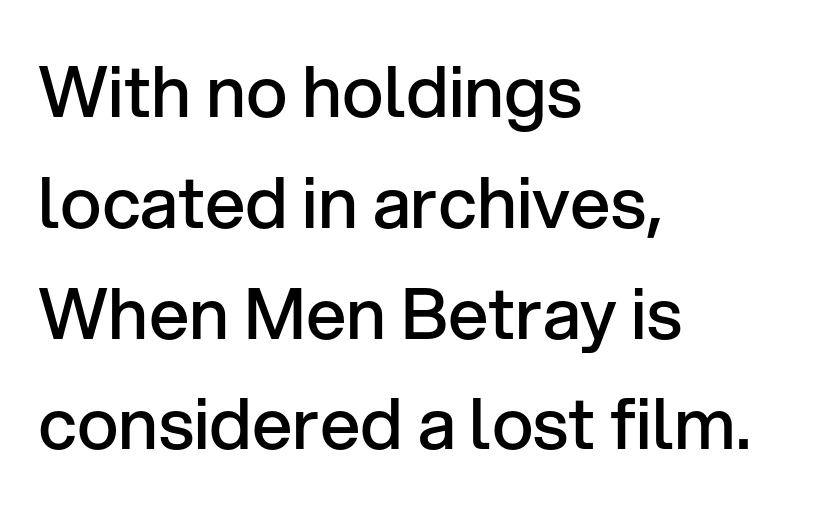
The image shows 71 px semibold sans-serif type, upright; set left-aligned, normal line spacing (1.56x), normal letter spacing, not underlined; low stroke contrast and a medium x-height.
